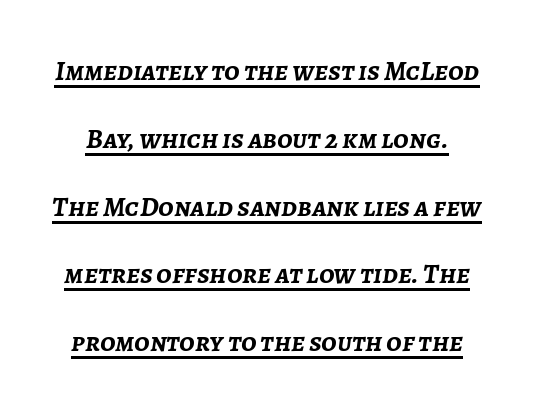
Is the type bold? Yes — the strokes are clearly thick and heavy. The gaps between neighbouring characters are ordinary and unremarkable. Posture: slanted. A rule runs beneath these lines of type.
